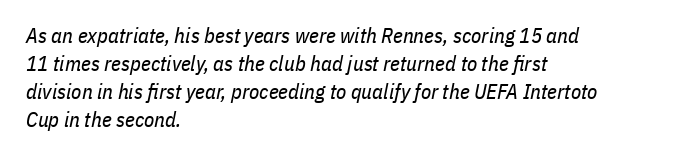
{"italic": "yes", "lean": "right", "slant_degrees": 11, "bold": "no", "underline": "no", "align": "left", "line_spacing": "normal", "line_spacing_ratio": 1.33, "letter_spacing": "normal", "letter_spacing_em": 0.0, "glyph_px": 21}
